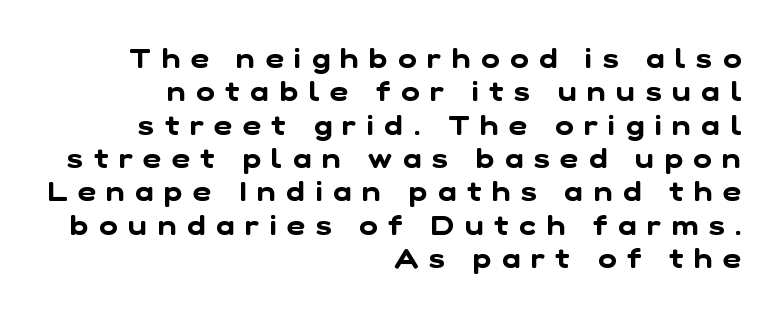
These lines are rendered in a variable-pitch font. Letter spacing: wide. Just letters on the line, the space beneath them empty. Right-aligned paragraph, ragged on the left. The text was rendered using a sans face with plain stroke endings.
